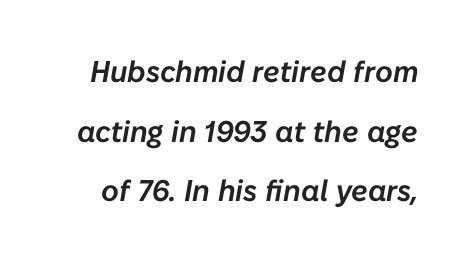
Q: Is the text italic (slanted)? A: Yes, it leans right by about 10 degrees.
Q: Is the text underlined? A: No.
Q: Is the spacing between letters normal or unusually wide? A: Normal.
Q: Is the spacing between lines tight, normal or loose? A: Loose.
Q: Width (condensed, normal, or wide)? A: Normal.
Q: Stroke contrast? A: Low.
Q: x-height? A: Medium.
Q: Monospaced? A: No.
